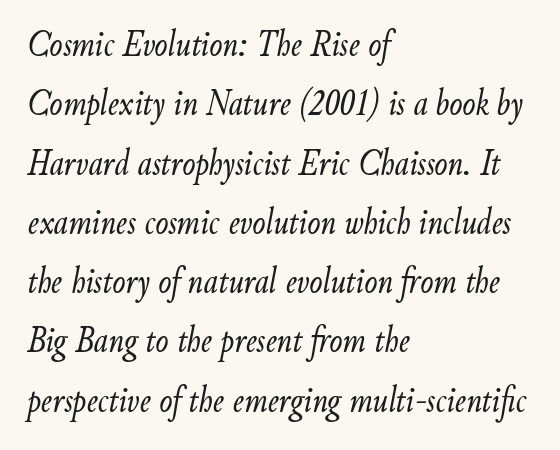
{"italic": "yes", "lean": "right", "slant_degrees": 9, "bold": "no", "weight": "light", "width": "condensed", "stroke_contrast": "low", "x_height": "small", "monospaced": "no", "underline": "no", "align": "left", "line_spacing": "normal", "line_spacing_ratio": 1.52, "letter_spacing": "normal", "letter_spacing_em": 0.0, "glyph_px": 39}
